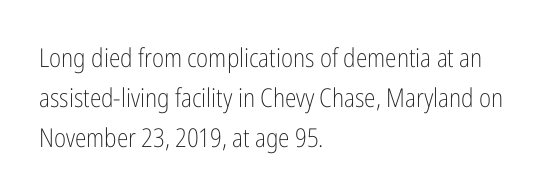
Nobody touched the tracking dial on this one. Line starts are locked; line ends wander. The block of text has a typical density, with ordinary space between rows. The glyphs are unaccompanied by any horizontal stroke below them. Notice how the stems are strictly vertical — no italics here. These glyphs show unthickened strokes, regular width or finer.
